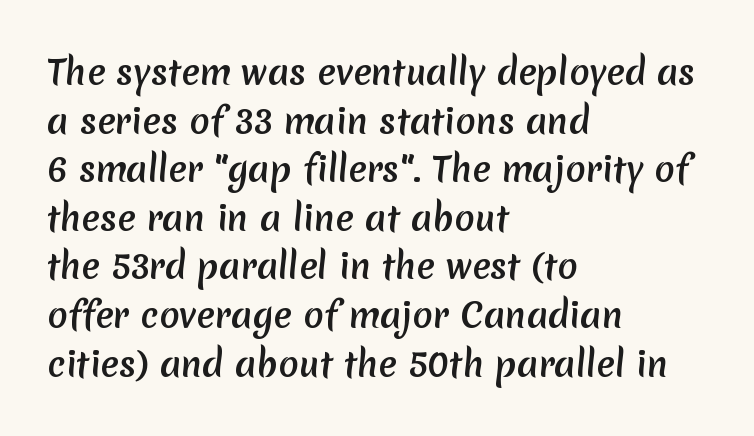
These lines are composed in type without serifs. These lines keep a tight, regular rhythm from letter to letter. Honestly, there is no underline to notice here at all. Horizontally, the lines are justified to the leading edge only. Each letter keeps its own natural width here, so spacing adapts to shape.
